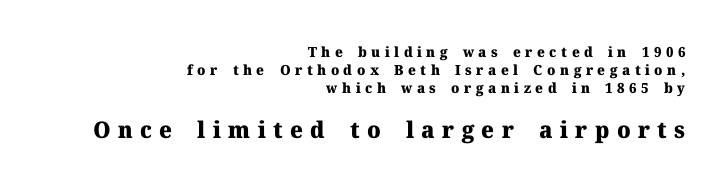
Q: Is the text bold? A: Yes.
Q: Is the text italic (slanted)? A: No, it is upright.
Q: Is the text underlined? A: No.
Q: How is the paragraph aligned? A: Right-aligned.
Q: Is the spacing between letters normal or unusually wide? A: Unusually wide.
Q: Is the spacing between lines tight, normal or loose? A: Normal.
Q: Which block of text is set in a larger size, the first (top) or the second (bottom)? A: The second (bottom) one.
